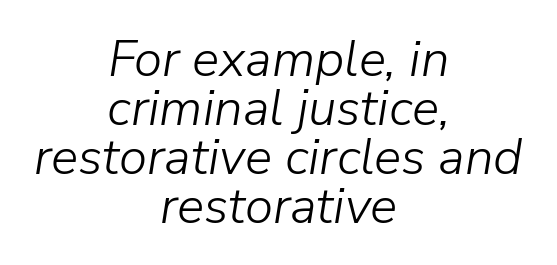
{"italic": "yes", "lean": "right", "slant_degrees": 9, "bold": "no", "weight": "light", "width": "normal", "stroke_contrast": "low", "x_height": "medium", "monospaced": "no", "underline": "no", "align": "center", "line_spacing": "tight", "line_spacing_ratio": 0.96, "letter_spacing": "normal", "letter_spacing_em": 0.0, "glyph_px": 51}
